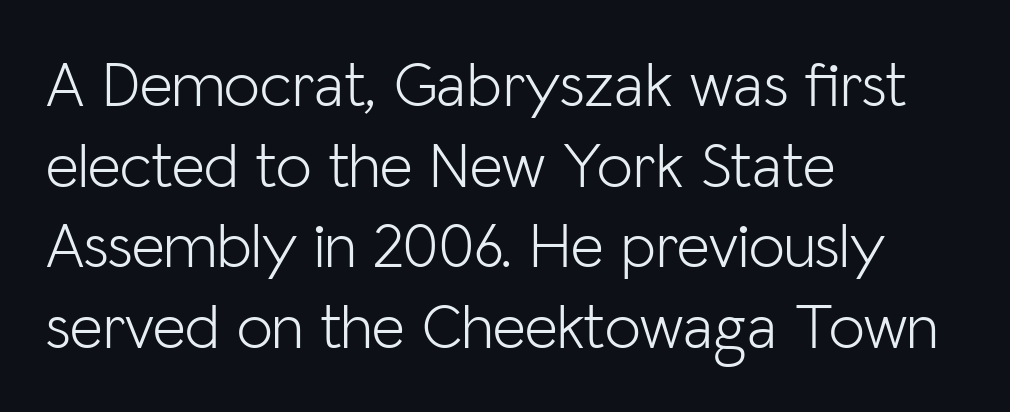
The image shows 64 px light sans-serif type, upright; set left-aligned, normal line spacing (1.26x), normal letter spacing, not underlined; low stroke contrast and a medium x-height.
